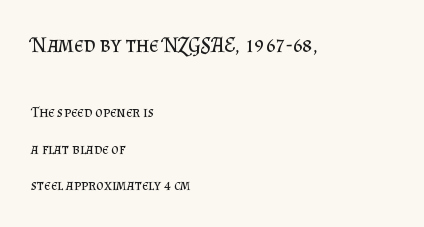
The image shows 22 px text type, upright; set left-aligned, loose line spacing (2.43x), normal letter spacing, not underlined; the first (top) block is 1.47x larger.
